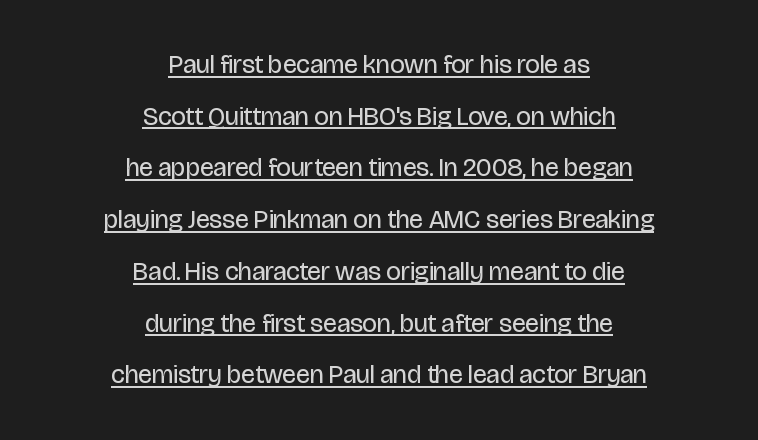
The image shows 26 px text type, upright; set centered, loose line spacing (1.99x), normal letter spacing, underlined.
